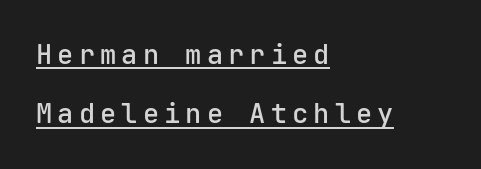
Q: Is the text bold? A: Semi-bold.
Q: Is the text italic (slanted)? A: No, it is upright.
Q: Is the text underlined? A: Yes.
Q: How is the paragraph aligned? A: Left-aligned.
Q: Is the spacing between lines tight, normal or loose? A: Loose.
